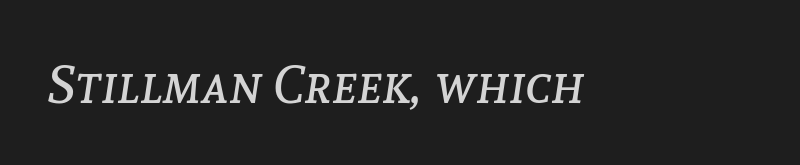
Only glyphs here, with clear space below each row. Is this a fixed-width face? No — the glyphs have proportional, varying widths. Each stroke keeps to a modest, everyday thickness or less. The letters are slanted; this is an italic face. Honestly, the letter spacing is just normal — you wouldn't notice it.
